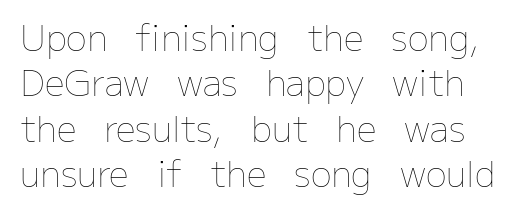
The image shows 35 px thin type, upright; set normal line spacing (1.3x), normal letter spacing, not underlined; low stroke contrast and a medium x-height.
